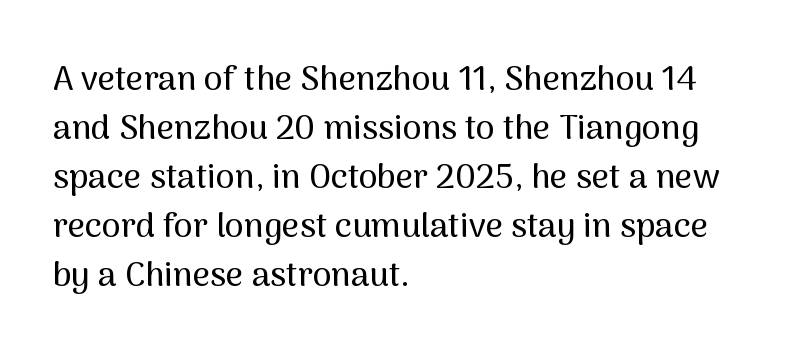
{"serif": "no", "italic": "no", "width": "normal", "stroke_contrast": "medium", "x_height": "medium", "monospaced": "no", "underline": "no", "align": "left", "line_spacing": "normal", "line_spacing_ratio": 1.44, "letter_spacing": "normal", "letter_spacing_em": 0.0, "glyph_px": 34}
